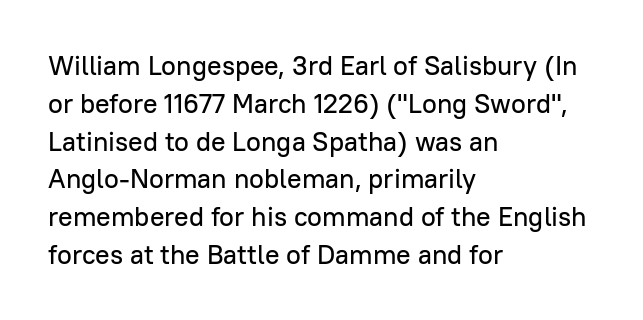
The image shows 27 px text type, upright; set left-aligned, normal line spacing (1.4x), normal letter spacing, not underlined.
